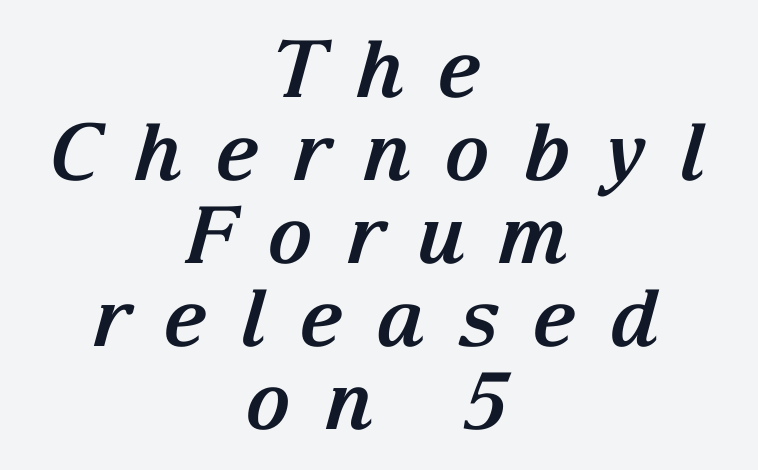
{"serif": "yes", "italic": "yes", "lean": "right", "slant_degrees": 15, "bold": "yes", "weight": "bold", "width": "normal", "stroke_contrast": "medium", "x_height": "medium", "monospaced": "no", "underline": "no", "align": "center", "line_spacing": "tight", "line_spacing_ratio": 1.05, "letter_spacing": "wide", "letter_spacing_em": 0.41, "glyph_px": 79}
